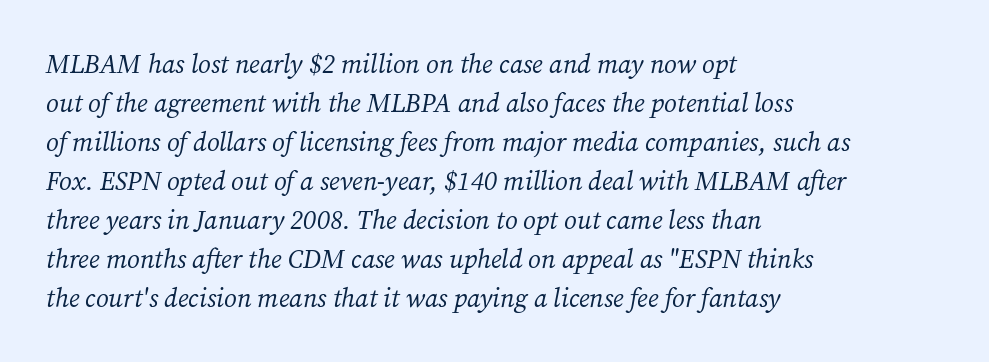
The image shows 26 px text type, italic (leaning right); set left-aligned, normal line spacing (1.5x), normal letter spacing, not underlined.
